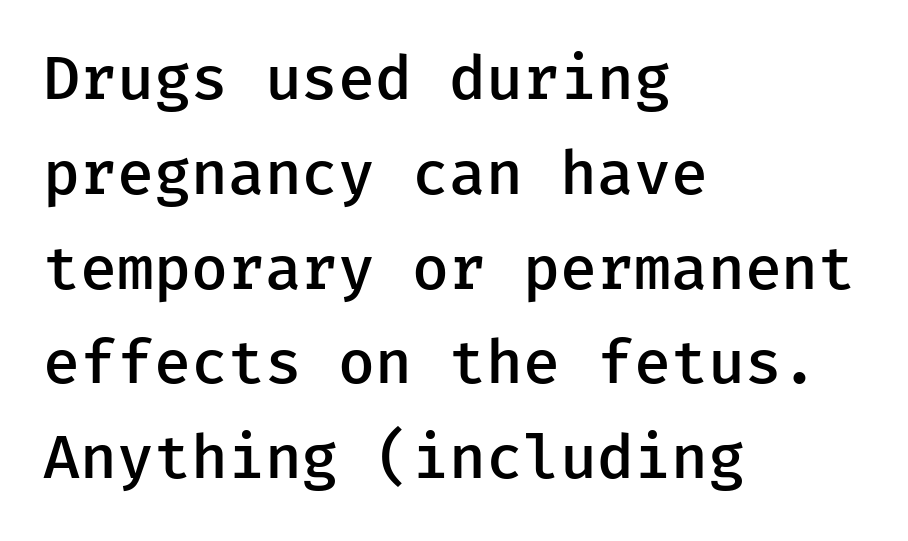
{"serif": "no", "italic": "no", "bold": "semi", "weight": "semibold", "width": "normal", "stroke_contrast": "low", "x_height": "medium", "underline": "no", "align": "left", "line_spacing": "normal", "line_spacing_ratio": 1.58, "letter_spacing": "normal", "letter_spacing_em": 0.0, "glyph_px": 60}
